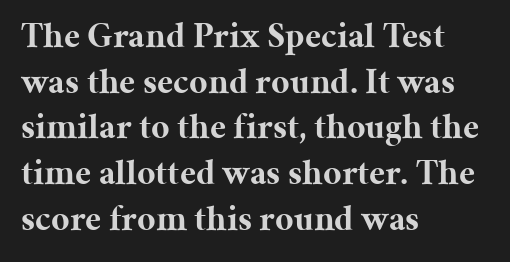
The image shows 36 px bold serif type, upright; set left-aligned, normal line spacing (1.27x), normal letter spacing, not underlined; medium stroke contrast and a medium x-height.
